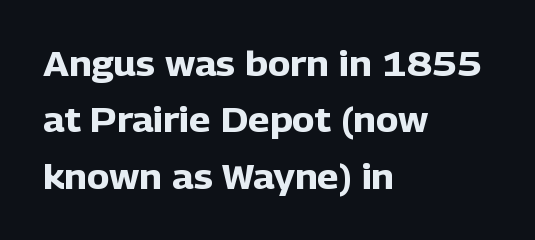
Q: Is the text bold? A: Yes.
Q: Is the text italic (slanted)? A: No, it is upright.
Q: Is the typeface a serif or a sans-serif typeface? A: Sans-serif.
Q: Is the text underlined? A: No.
Q: How is the paragraph aligned? A: Left-aligned.
Q: Is the spacing between letters normal or unusually wide? A: Normal.
Q: Is the spacing between lines tight, normal or loose? A: Normal.
Q: Width (condensed, normal, or wide)? A: Normal.
Q: Stroke contrast? A: Low.
Q: x-height? A: Medium.
Q: Monospaced? A: No.
